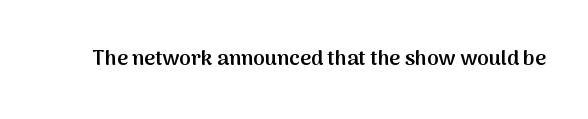
The image shows 21 px text type, upright; set normal letter spacing, not underlined.
